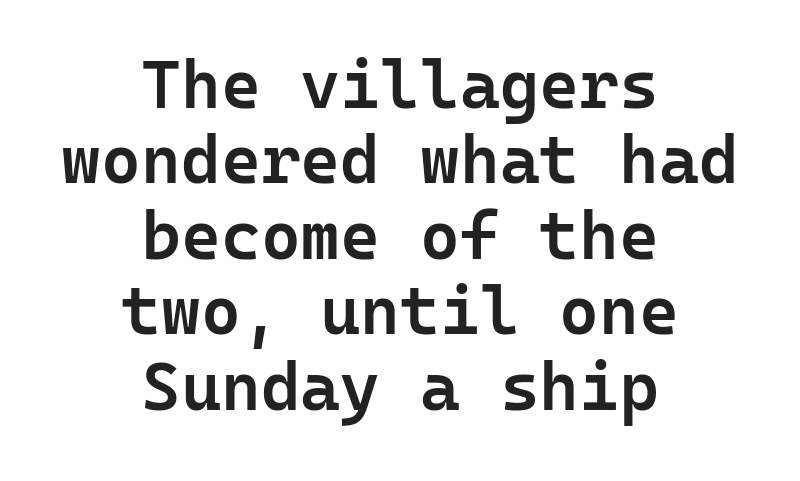
The image shows 68 px semibold sans-serif type, upright, monospaced; set centered, tight line spacing (1.11x), normal letter spacing, not underlined; low stroke contrast and a medium x-height.
